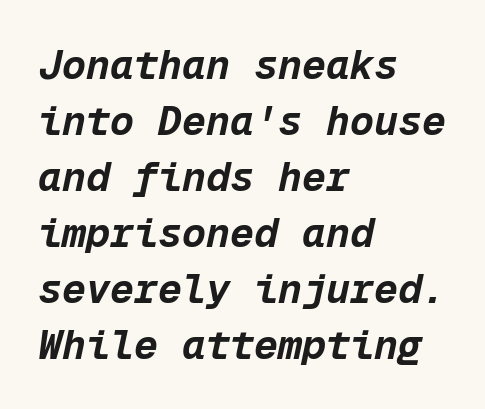
What stands out about the letter spacing? Nothing — it is the standard amount. Here the designer chose a console-style face with uniform glyph widths. Reading down the column, the eye jumps a familiar distance to each next line. Posture: slanted. Students, this is bold: see how much ink each stroke carries.
